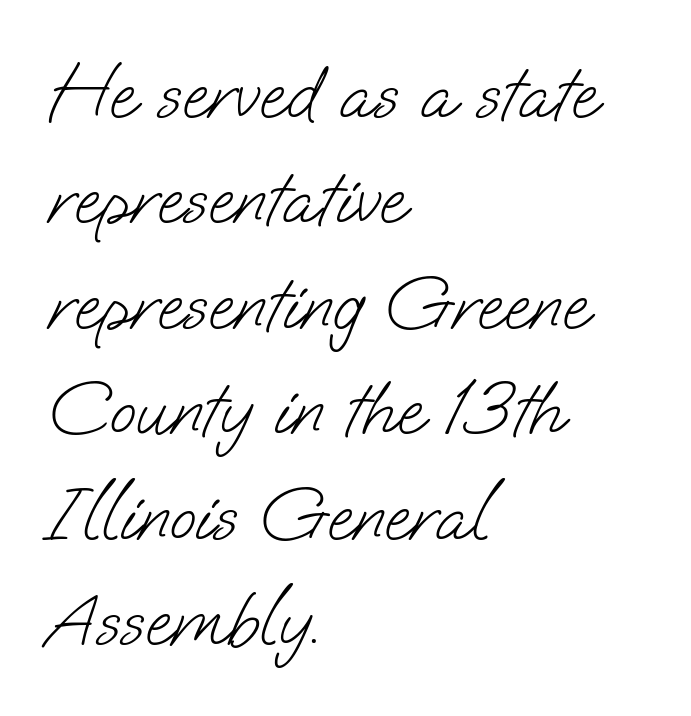
Q: Is the text bold? A: No.
Q: Is the typeface a serif or a sans-serif typeface? A: Sans-serif.
Q: Is the text underlined? A: No.
Q: How is the paragraph aligned? A: Left-aligned.
Q: Is the spacing between letters normal or unusually wide? A: Normal.
Q: Is the spacing between lines tight, normal or loose? A: Normal.
Q: Width (condensed, normal, or wide)? A: Normal.
Q: Stroke contrast? A: Low.
Q: x-height? A: Small.
Q: Monospaced? A: No.
